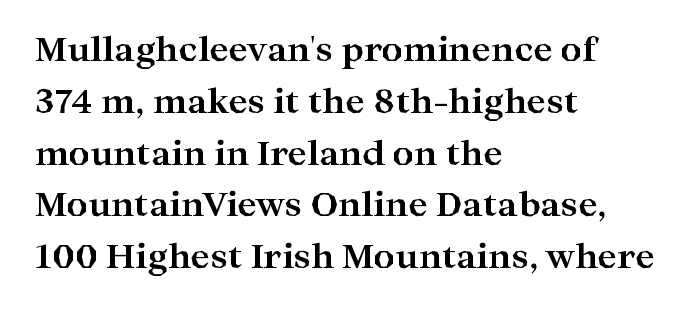
The axis of the letterforms is exactly vertical. The letterforms sit shoulder to shoulder at normal distance. A student would call this left alignment; a typographer would say flush left, rag right. Evenly set lines give the paragraph a standard silhouette. The glyphs are unaccompanied by any horizontal stroke below them. Little horizontal feet cap the strokes, marking this as serif type.
